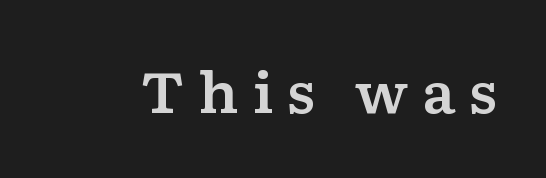
Q: Is the text italic (slanted)? A: No, it is upright.
Q: Is the typeface a serif or a sans-serif typeface? A: Serif.
Q: Is the text underlined? A: No.
Q: Is the spacing between letters normal or unusually wide? A: Unusually wide.
Q: Width (condensed, normal, or wide)? A: Wide.
Q: Stroke contrast? A: Low.
Q: x-height? A: Medium.
Q: Monospaced? A: No.
